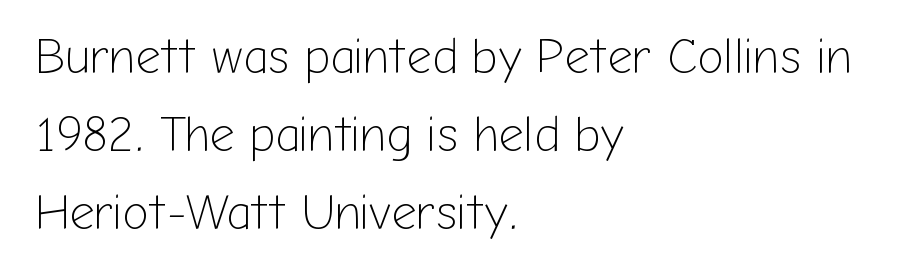
Q: Is the text bold? A: No.
Q: Is the text italic (slanted)? A: No, it is upright.
Q: Is the typeface a serif or a sans-serif typeface? A: Sans-serif.
Q: Is the text underlined? A: No.
Q: How is the paragraph aligned? A: Left-aligned.
Q: Is the spacing between letters normal or unusually wide? A: Normal.
Q: Is the spacing between lines tight, normal or loose? A: Normal.
Q: Width (condensed, normal, or wide)? A: Normal.
Q: Stroke contrast? A: Low.
Q: x-height? A: Medium.
Q: Monospaced? A: No.
